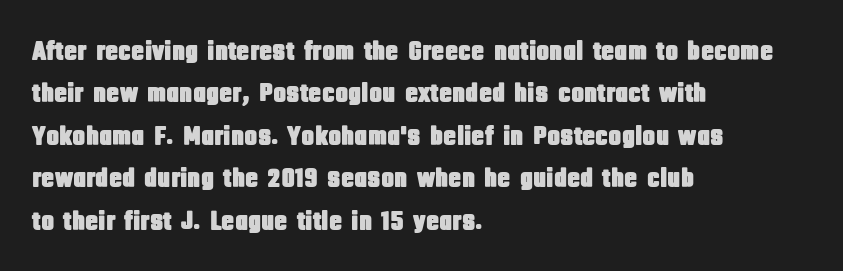
The image shows 27 px text type, upright; set left-aligned, normal line spacing (1.57x), normal letter spacing, not underlined.
